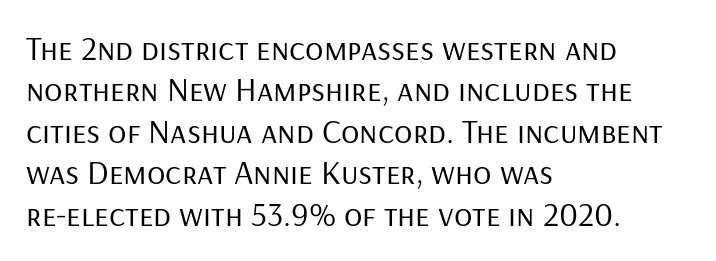
{"serif": "no", "italic": "no", "bold": "no", "weight": "regular", "width": "normal", "stroke_contrast": "low", "x_height": "medium", "monospaced": "no", "underline": "no", "align": "left", "line_spacing_ratio": 1.22, "letter_spacing": "normal", "letter_spacing_em": 0.0, "glyph_px": 34}
